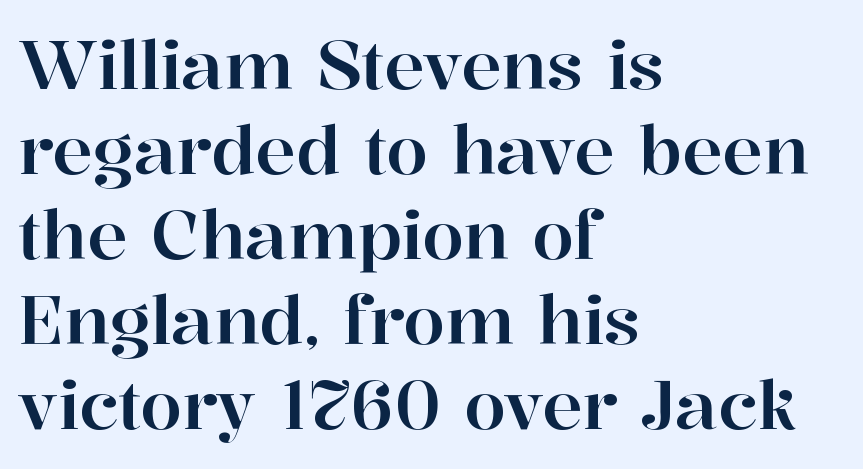
The image shows 67 px serif type, upright; set left-aligned, normal line spacing (1.27x), normal letter spacing, not underlined; high stroke contrast and a medium x-height.
